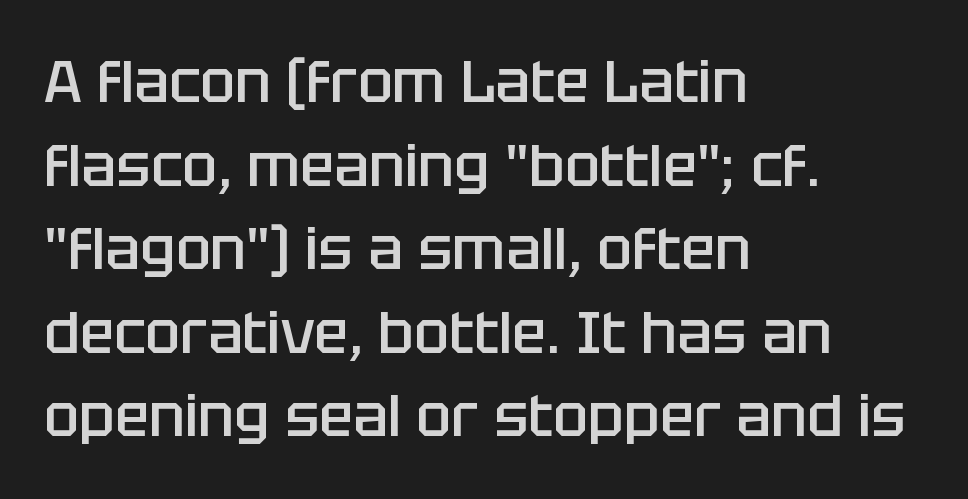
Posture: vertical. The rows are spaced the way most documents space them. The font family rendered here belongs to the sans-serif group. Caption: semibold face, moderately heavy strokes. Check the space under the baseline: it is left empty. Think of a printed novel: that variable character pitch is what you see here.
